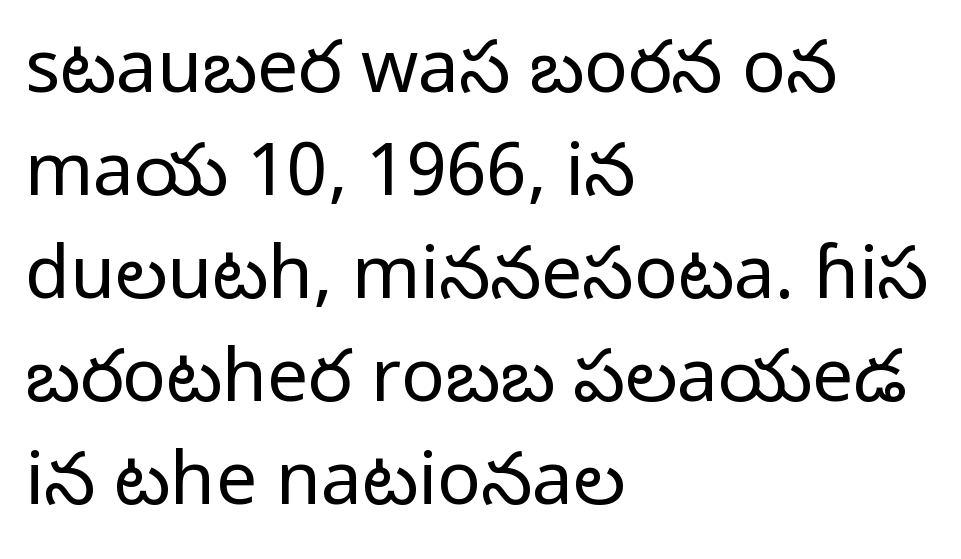
Is there any slant? The stems are plumb. The designer left line spacing at the default. The typeface has the unassuming heft of standard copy or less. Only glyphs here, with clear space below each row.
